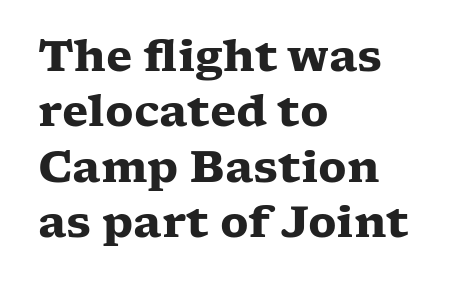
Note: serifs present on the glyphs. The rendering anchors every line to the left-hand side. The foot of each line stays bare and open. Varying glyph widths throughout — classic text-font behaviour.
